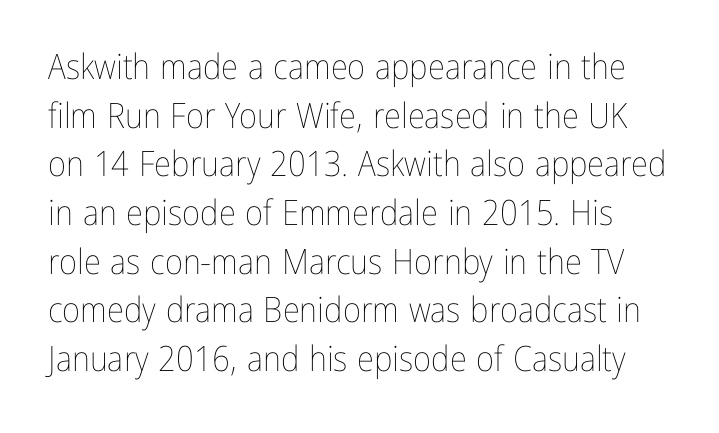
{"italic": "no", "bold": "no", "weight": "thin", "width": "condensed", "stroke_contrast": "low", "x_height": "medium", "monospaced": "no", "underline": "no", "line_spacing": "normal", "line_spacing_ratio": 1.39, "letter_spacing": "normal", "letter_spacing_em": 0.0, "glyph_px": 35}
